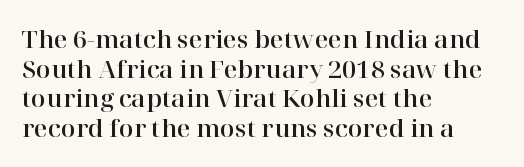
The image shows 24 px text type, upright; set left-aligned, line spacing 1.23x, normal letter spacing, not underlined.
